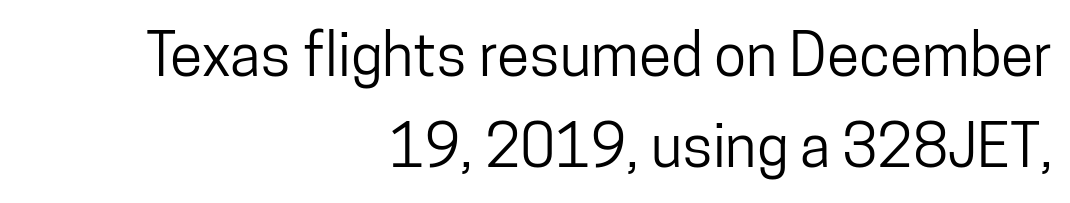
The image shows 59 px condensed sans-serif type, upright; set right-aligned, normal line spacing (1.55x), normal letter spacing, not underlined; low stroke contrast and a medium x-height.
